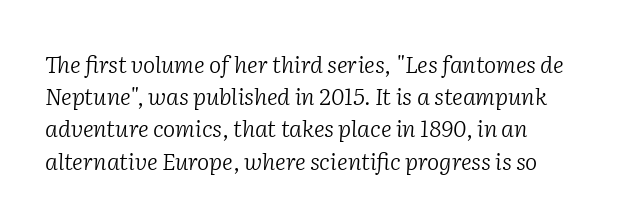
{"italic": "yes", "lean": "right", "slant_degrees": 2, "bold": "no", "underline": "no", "align": "left", "line_spacing": "normal", "line_spacing_ratio": 1.4, "letter_spacing": "normal", "letter_spacing_em": 0.0, "glyph_px": 23}
